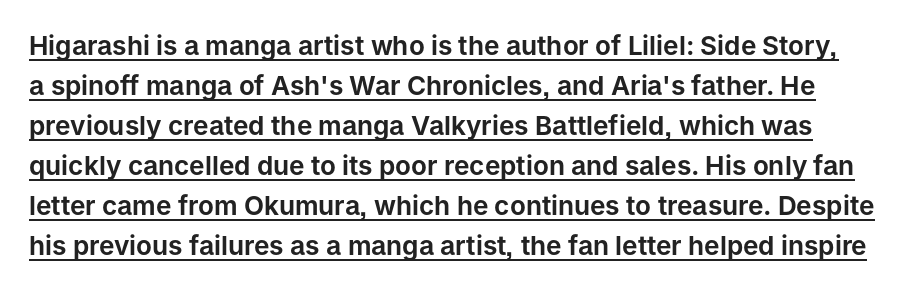
Honestly, the row spacing looks completely unremarkable. Tracking value appears to be zero — textbook default spacing. The string is rendered with underlining switched on. Vertical strokes here are truly vertical.
